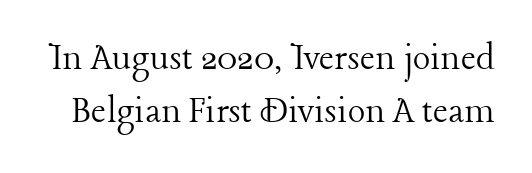
{"serif": "yes", "italic": "no", "bold": "no", "weight": "light", "width": "normal", "stroke_contrast": "low", "x_height": "medium", "monospaced": "no", "underline": "no", "line_spacing": "normal", "line_spacing_ratio": 1.29, "letter_spacing": "normal", "letter_spacing_em": 0.0, "glyph_px": 41}
